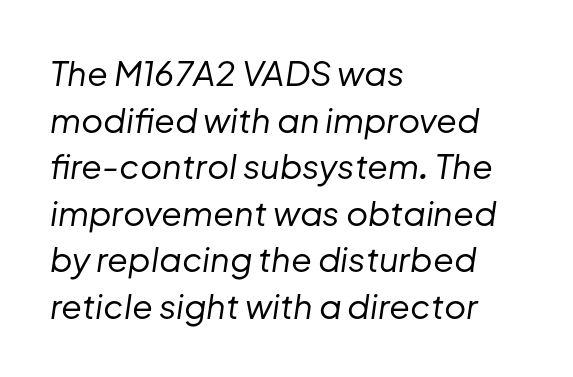
{"italic": "yes", "lean": "right", "slant_degrees": 8, "bold": "no", "weight": "regular", "width": "normal", "stroke_contrast": "low", "x_height": "medium", "monospaced": "no", "underline": "no", "align": "left", "line_spacing": "normal", "line_spacing_ratio": 1.37, "letter_spacing": "normal", "letter_spacing_em": 0.0, "glyph_px": 34}
